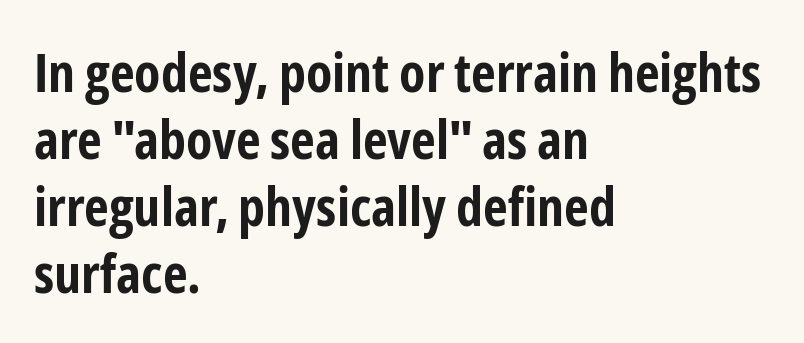
The image shows 54 px bold, condensed sans-serif type, upright; set left-aligned, line spacing 1.24x, normal letter spacing, not underlined; low stroke contrast and a medium x-height.
